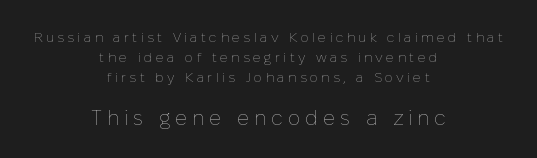
Horizontally, the lines are justified to the midpoint only. Ink coverage per letter is moderate at most. No italicization has been applied; the sample stays upright. A clean baseline with only descenders dipping below it.
